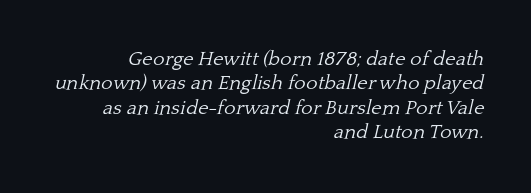
Q: Is the text bold? A: No.
Q: Is the text italic (slanted)? A: Yes, it leans right by about 13 degrees.
Q: Is the text underlined? A: No.
Q: How is the paragraph aligned? A: Right-aligned.
Q: Is the spacing between letters normal or unusually wide? A: Normal.
